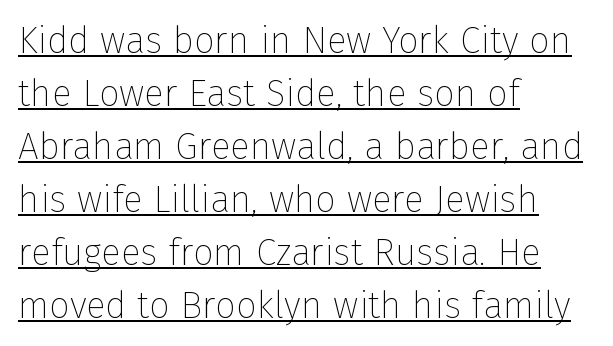
Q: Is the text bold? A: No.
Q: Is the text italic (slanted)? A: No, it is upright.
Q: Is the typeface a serif or a sans-serif typeface? A: Sans-serif.
Q: Is the text underlined? A: Yes.
Q: How is the paragraph aligned? A: Left-aligned.
Q: Is the spacing between letters normal or unusually wide? A: Normal.
Q: Is the spacing between lines tight, normal or loose? A: Normal.
Q: Width (condensed, normal, or wide)? A: Normal.
Q: Stroke contrast? A: Low.
Q: x-height? A: Medium.
Q: Monospaced? A: No.
